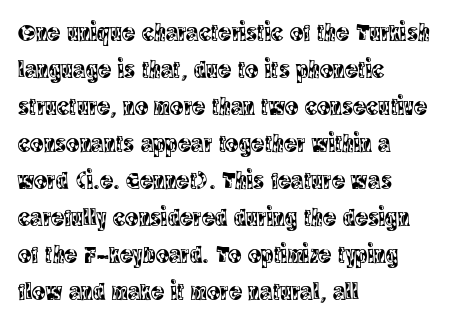
{"italic": "no", "underline": "no", "align": "left", "line_spacing": "normal", "line_spacing_ratio": 1.48, "letter_spacing": "normal", "letter_spacing_em": 0.0, "glyph_px": 25}
